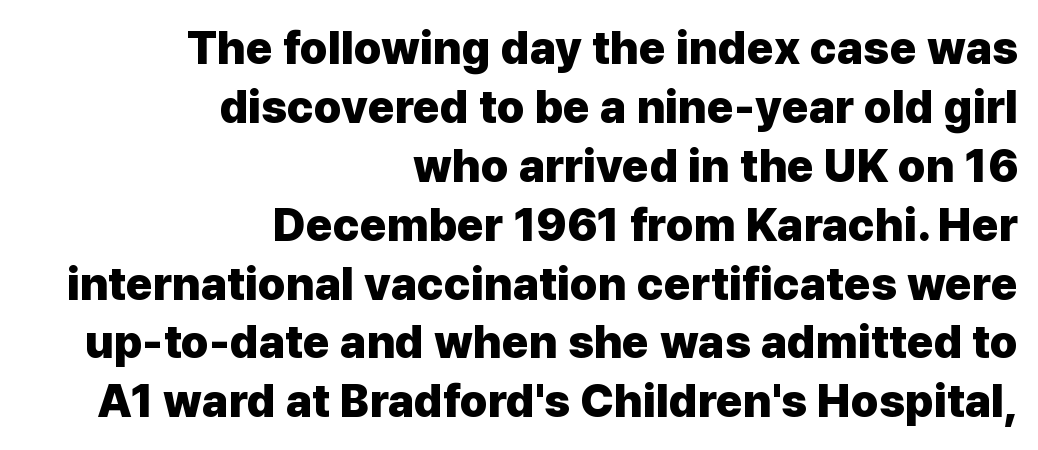
The image shows 46 px heavy sans-serif type, upright; set right-aligned, normal line spacing (1.28x), normal letter spacing, not underlined; low stroke contrast and a medium x-height.
